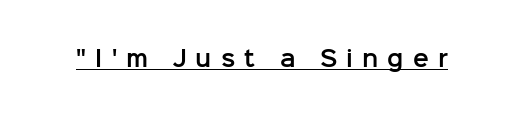
The image shows 21 px text type, upright; set unusually wide letter spacing (+0.43 em), underlined.
